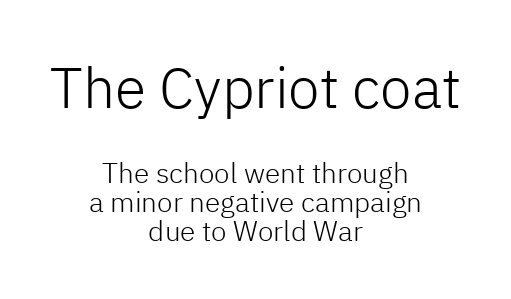
{"serif": "no", "italic": "no", "bold": "no", "weight": "light", "width": "normal", "stroke_contrast": "low", "x_height": "medium", "monospaced": "no", "underline": "no", "align": "center", "line_spacing": "tight", "line_spacing_ratio": 1.04, "letter_spacing": "normal", "letter_spacing_em": 0.0, "larger_block": "first", "size_ratio": 2.04, "glyph_px": 57}
